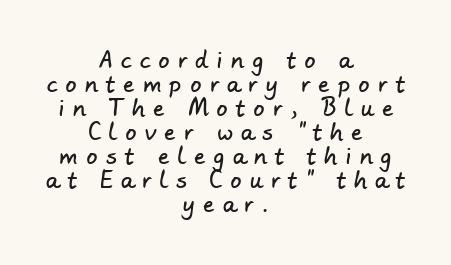
Honestly, the letter spacing is so wide it's the main thing you notice. The text block is weighted toward neither margin, spreading evenly from the middle. Horizontal bands of white between lines are thin slivers. A clean baseline with only descenders dipping below it.
